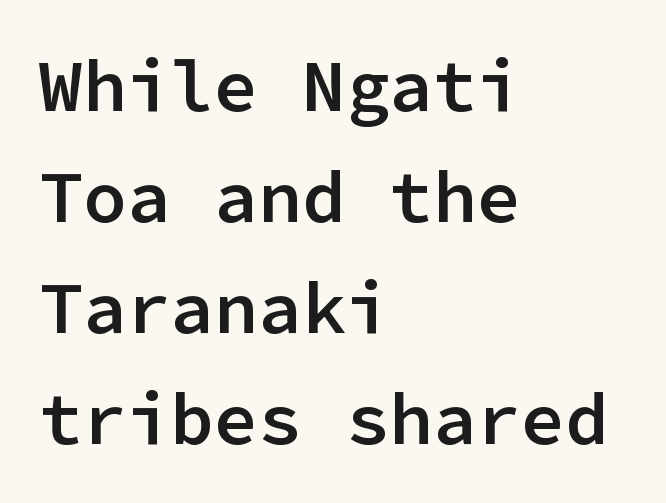
Stems and bowls a touch heavier than normal — semibold. Is there much room between lines? A standard amount, neither cramped nor airy. Nothing unusual about the tracking: characters are spaced as the font intends. The passage shown is typed in a monospace face where columns stay perfectly aligned. The face used here is a sans, in the tradition of grotesques and geometrics. The axis of the letterforms is exactly vertical.
